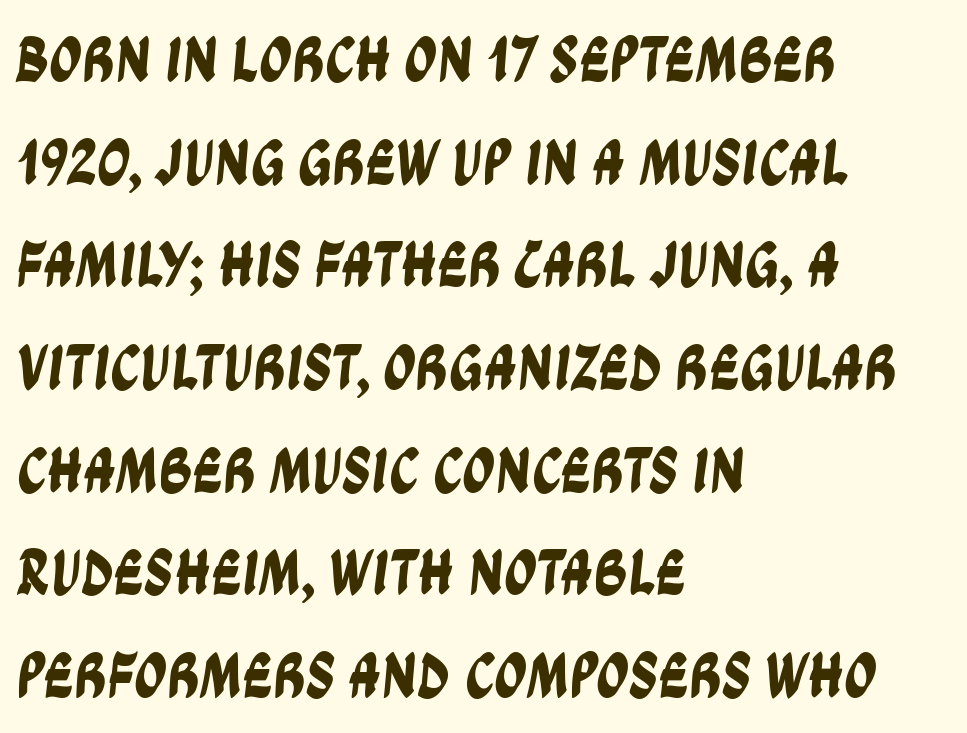
Spacing verdict: proportional, widths tailored to each character. The glyphs in this specimen are sans serif. Descender tails drop into unmarked territory. A normal amount of white space separates one row of letters from the next.
